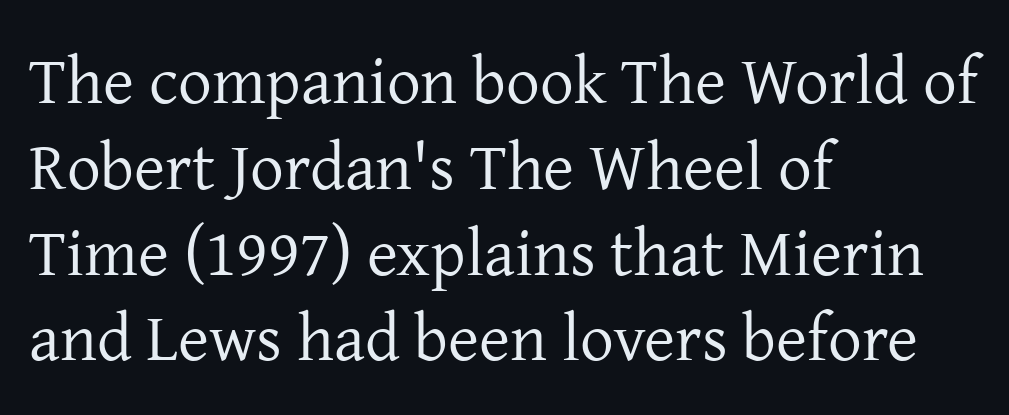
{"serif": "yes", "italic": "no", "bold": "no", "weight": "regular", "width": "normal", "stroke_contrast": "low", "x_height": "medium", "monospaced": "no", "underline": "no", "align": "left", "line_spacing": "normal", "line_spacing_ratio": 1.28, "letter_spacing": "normal", "letter_spacing_em": 0.0, "glyph_px": 67}
